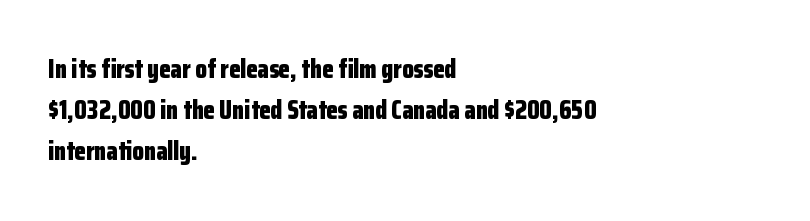
The image shows 26 px bold type, upright; set left-aligned, normal line spacing (1.58x), normal letter spacing, not underlined.
